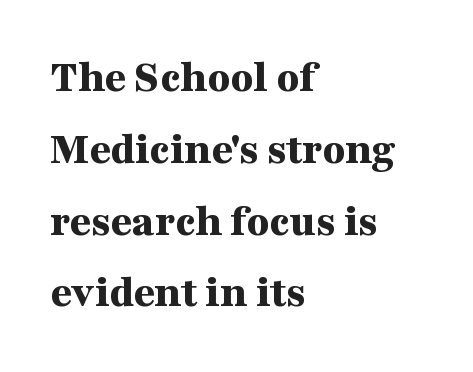
{"serif": "yes", "italic": "no", "bold": "yes", "weight": "bold", "width": "wide", "stroke_contrast": "medium", "x_height": "medium", "monospaced": "no", "underline": "no", "align": "left", "line_spacing": "normal", "line_spacing_ratio": 1.56, "letter_spacing": "normal", "letter_spacing_em": 0.0, "glyph_px": 46}
